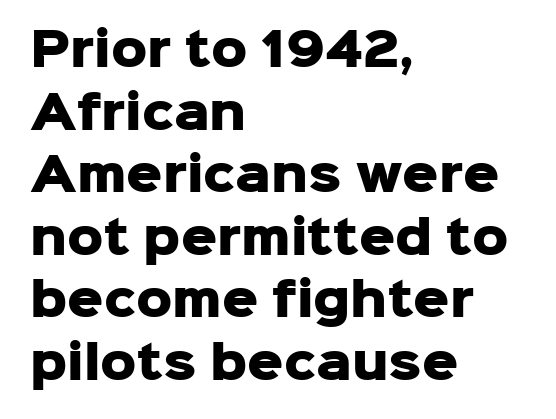
{"serif": "no", "italic": "no", "bold": "yes", "weight": "heavy", "width": "normal", "stroke_contrast": "low", "x_height": "medium", "monospaced": "no", "underline": "no", "align": "left", "line_spacing": "normal", "line_spacing_ratio": 1.39, "letter_spacing": "normal", "letter_spacing_em": 0.0, "glyph_px": 45}
